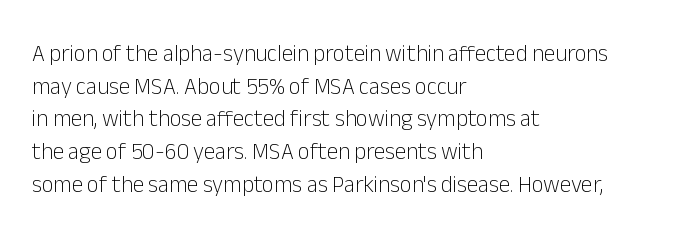
{"italic": "no", "bold": "no", "underline": "no", "align": "left", "line_spacing": "normal", "line_spacing_ratio": 1.42, "letter_spacing": "normal", "letter_spacing_em": 0.0, "glyph_px": 23}
